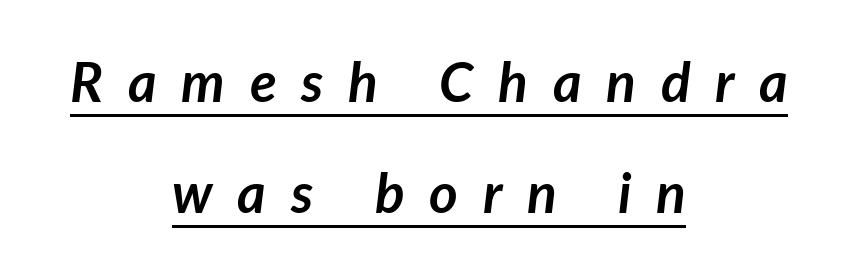
{"italic": "yes", "lean": "right", "slant_degrees": 7, "bold": "yes", "weight": "semibold", "width": "normal", "stroke_contrast": "low", "x_height": "medium", "monospaced": "no", "underline": "yes", "align": "center", "line_spacing": "loose", "line_spacing_ratio": 2.02, "letter_spacing": "wide", "letter_spacing_em": 0.45, "glyph_px": 55}
